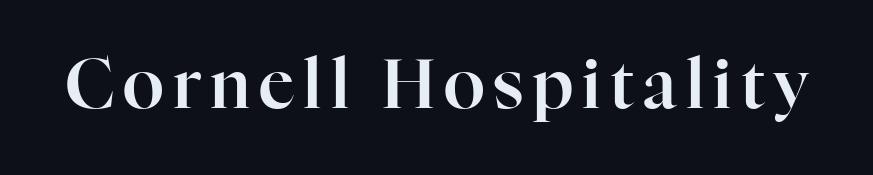
Q: Is the text italic (slanted)? A: No, it is upright.
Q: Is the typeface a serif or a sans-serif typeface? A: Serif.
Q: Is the text underlined? A: No.
Q: Width (condensed, normal, or wide)? A: Normal.
Q: Stroke contrast? A: High.
Q: x-height? A: Medium.
Q: Monospaced? A: No.
